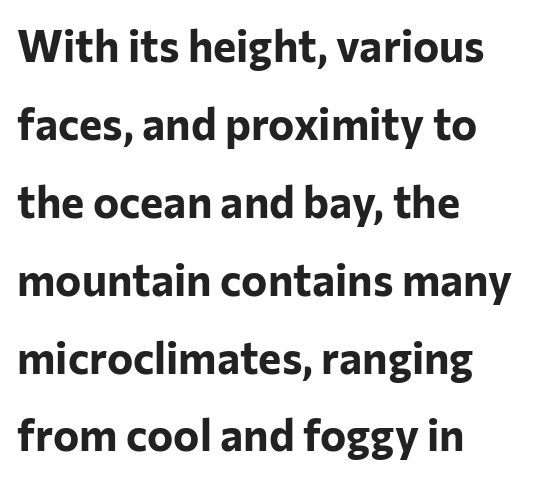
{"serif": "no", "italic": "no", "bold": "yes", "weight": "bold", "width": "normal", "stroke_contrast": "low", "x_height": "medium", "monospaced": "no", "underline": "no", "align": "left", "line_spacing_ratio": 1.77, "letter_spacing": "normal", "letter_spacing_em": 0.0, "glyph_px": 44}
